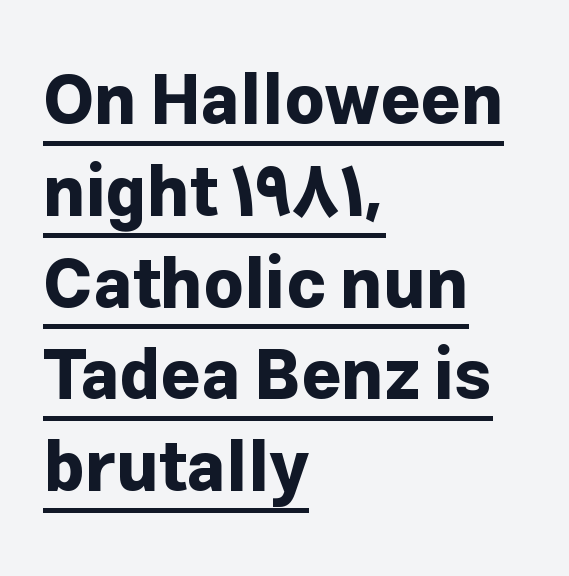
The image shows 69 px bold sans-serif type, upright; set left-aligned, normal line spacing (1.33x), normal letter spacing, underlined; low stroke contrast and a medium x-height.
